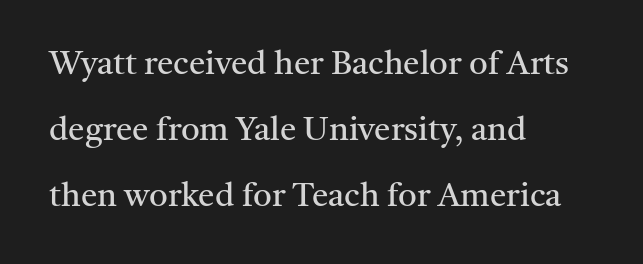
{"serif": "yes", "italic": "no", "bold": "no", "weight": "regular", "width": "normal", "stroke_contrast": "medium", "x_height": "medium", "monospaced": "no", "underline": "no", "align": "left", "line_spacing": "loose", "line_spacing_ratio": 2.0, "letter_spacing": "normal", "letter_spacing_em": 0.0, "glyph_px": 33}
